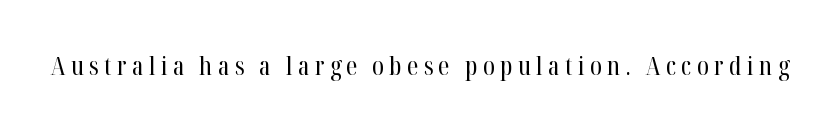
{"italic": "no", "bold": "no", "underline": "no", "letter_spacing": "wide", "letter_spacing_em": 0.2, "glyph_px": 26}
